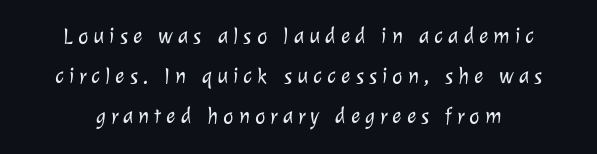
Decoration check: the copy has no underline. Think standard paragraph weight, or any step lighter than that. The gaps between neighbouring characters are conspicuously large.
